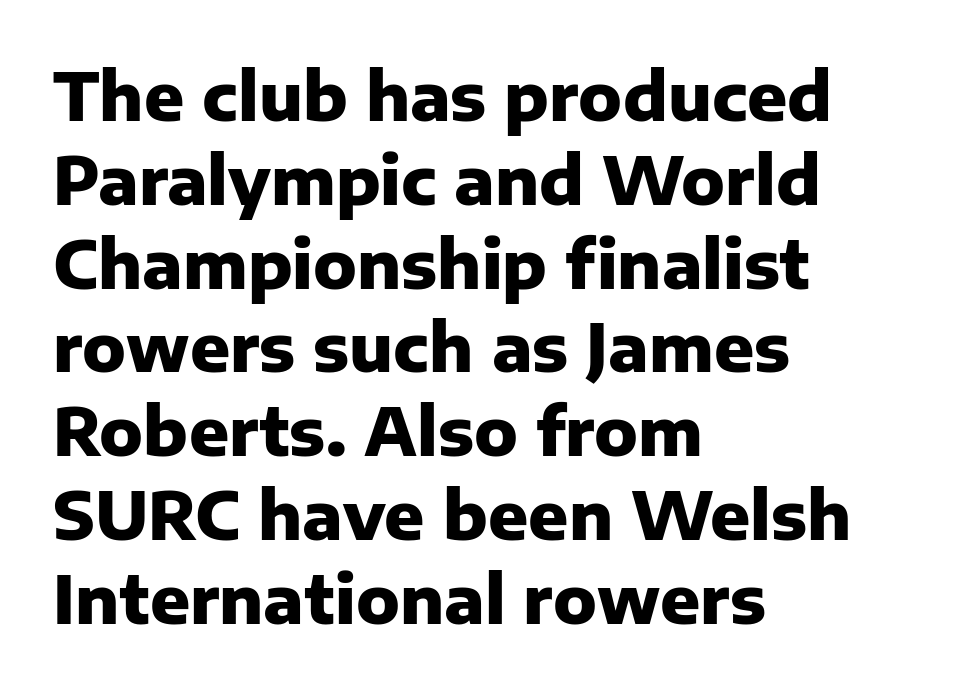
Q: Is the text bold? A: Yes.
Q: Is the text italic (slanted)? A: No, it is upright.
Q: Is the typeface a serif or a sans-serif typeface? A: Sans-serif.
Q: Is the text underlined? A: No.
Q: How is the paragraph aligned? A: Left-aligned.
Q: Is the spacing between letters normal or unusually wide? A: Normal.
Q: Is the spacing between lines tight, normal or loose? A: Normal.
Q: Width (condensed, normal, or wide)? A: Normal.
Q: Stroke contrast? A: Low.
Q: x-height? A: Medium.
Q: Monospaced? A: No.
